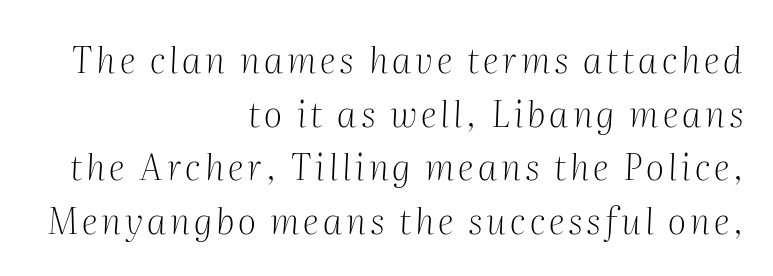
The image shows 36 px light serif type, italic (leaning right); set right-aligned, normal line spacing (1.49x), not underlined; medium stroke contrast and a medium x-height.
